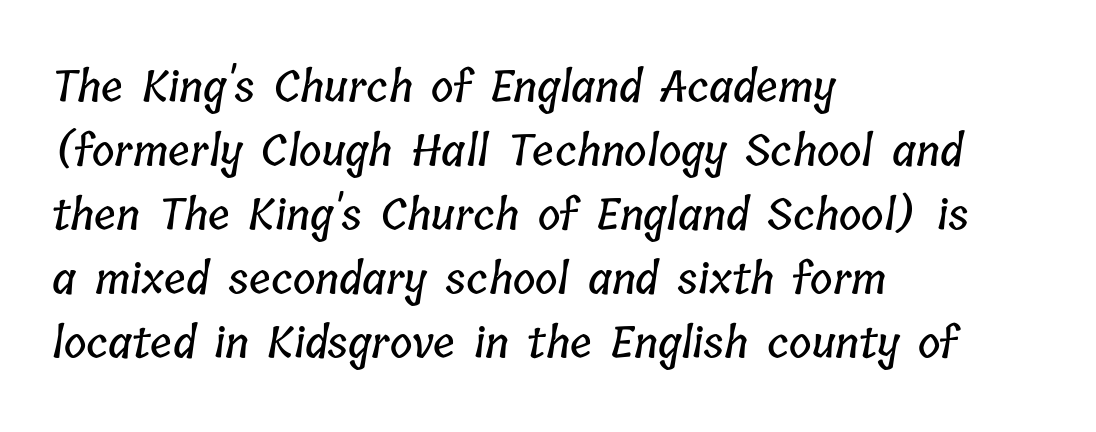
Q: Is the text underlined? A: No.
Q: How is the paragraph aligned? A: Left-aligned.
Q: Is the spacing between letters normal or unusually wide? A: Normal.
Q: Is the spacing between lines tight, normal or loose? A: Normal.
Q: Width (condensed, normal, or wide)? A: Condensed.
Q: Stroke contrast? A: Low.
Q: x-height? A: Medium.
Q: Monospaced? A: No.
